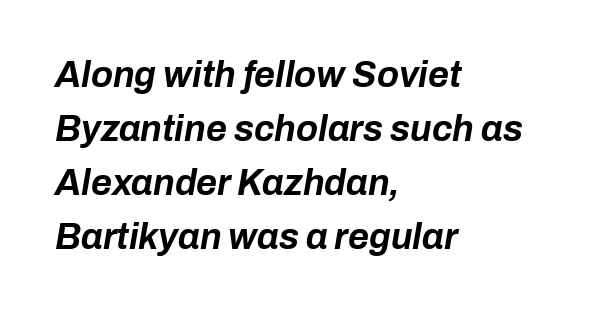
Q: Is the text bold? A: Yes.
Q: Is the text italic (slanted)? A: Yes, it leans right by about 10 degrees.
Q: Is the text underlined? A: No.
Q: How is the paragraph aligned? A: Left-aligned.
Q: Is the spacing between letters normal or unusually wide? A: Normal.
Q: Is the spacing between lines tight, normal or loose? A: Normal.
Q: Width (condensed, normal, or wide)? A: Normal.
Q: Stroke contrast? A: Low.
Q: x-height? A: Medium.
Q: Monospaced? A: No.
